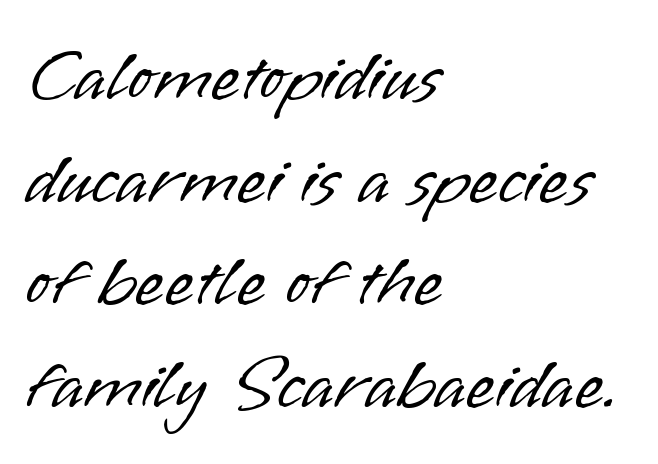
Q: Is the text bold? A: No.
Q: Is the text italic (slanted)? A: Yes.
Q: Is the typeface a serif or a sans-serif typeface? A: Sans-serif.
Q: Is the text underlined? A: No.
Q: How is the paragraph aligned? A: Left-aligned.
Q: Is the spacing between letters normal or unusually wide? A: Normal.
Q: Is the spacing between lines tight, normal or loose? A: Normal.
Q: Width (condensed, normal, or wide)? A: Normal.
Q: Stroke contrast? A: Low.
Q: x-height? A: Small.
Q: Monospaced? A: No.
